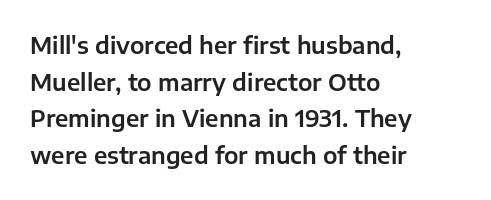
The image shows 23 px text type, upright; set left-aligned, normal line spacing (1.59x), normal letter spacing, not underlined.
